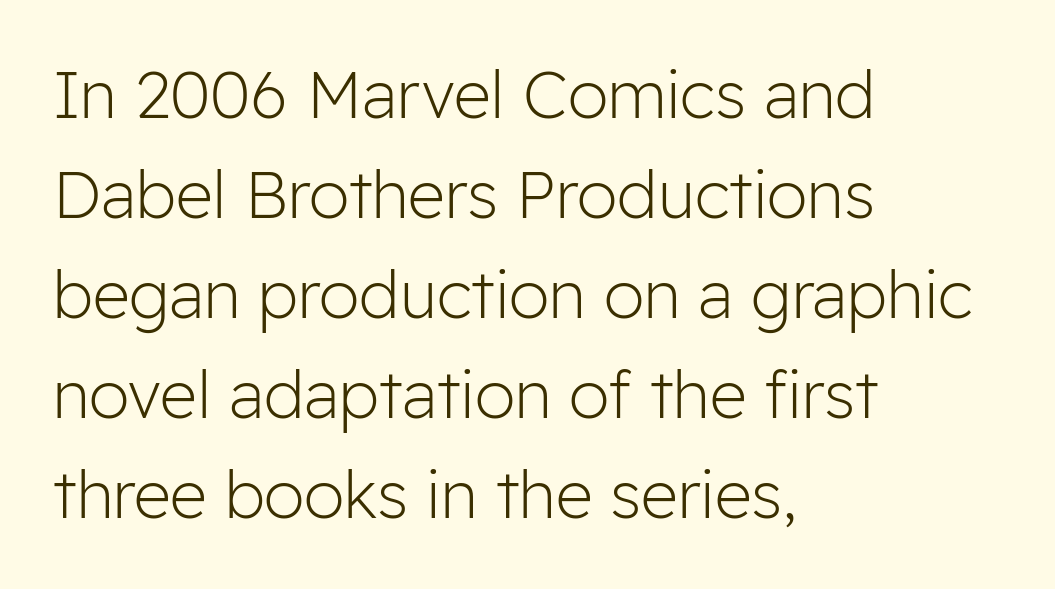
Q: Is the text bold? A: No.
Q: Is the text italic (slanted)? A: No, it is upright.
Q: Is the typeface a serif or a sans-serif typeface? A: Sans-serif.
Q: Is the text underlined? A: No.
Q: How is the paragraph aligned? A: Left-aligned.
Q: Is the spacing between letters normal or unusually wide? A: Normal.
Q: Is the spacing between lines tight, normal or loose? A: Normal.
Q: Width (condensed, normal, or wide)? A: Normal.
Q: Stroke contrast? A: Low.
Q: x-height? A: Medium.
Q: Monospaced? A: No.
